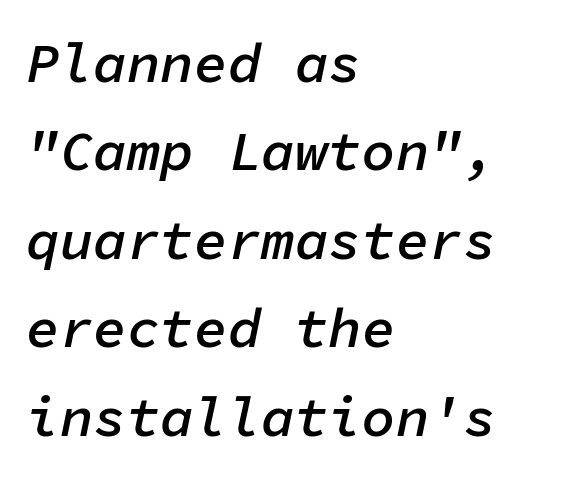
The image shows 56 px semibold type, italic (leaning right), monospaced; set left-aligned, normal line spacing (1.58x), normal letter spacing, not underlined; low stroke contrast and a medium x-height.
